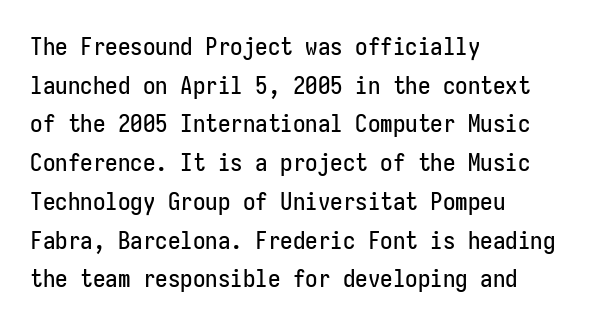
Inter-character spacing is left at the font's built-in metrics. Quick note: underline off. Horizontal alignment here is leftward, the default for most running prose. Posture: vertical. Line spacing here is normal.
